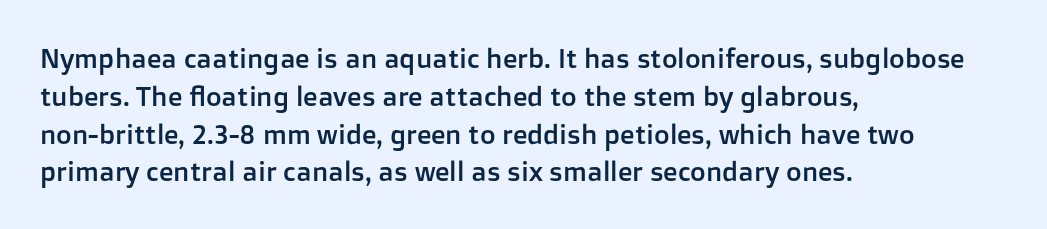
Q: Is the text italic (slanted)? A: No, it is upright.
Q: Is the text underlined? A: No.
Q: How is the paragraph aligned? A: Left-aligned.
Q: Is the spacing between letters normal or unusually wide? A: Normal.
Q: Is the spacing between lines tight, normal or loose? A: Normal.
